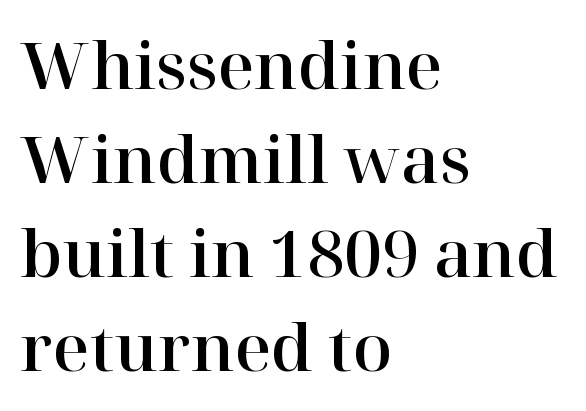
The image shows 64 px serif type, upright; set left-aligned, normal line spacing (1.47x), normal letter spacing, not underlined; high stroke contrast and a medium x-height.
